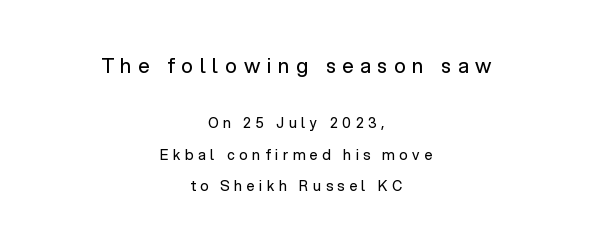
{"italic": "no", "bold": "no", "underline": "no", "align": "center", "line_spacing": "loose", "line_spacing_ratio": 2.26, "letter_spacing": "wide", "letter_spacing_em": 0.34, "larger_block": "first", "size_ratio": 1.43, "glyph_px": 20}
